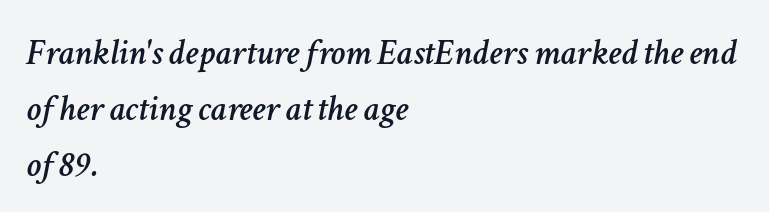
A bare baseline throughout the passage. Visually the block forms a straight wall on the left and a jagged coastline on the right. Here the designer chose a conventional face with non-uniform glyph widths. This block has exactly the height ordinary leading produces.
